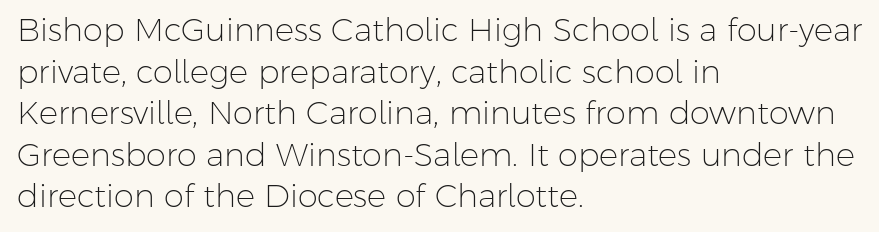
The image shows 32 px light sans-serif type, upright; set left-aligned, normal line spacing (1.3x), normal letter spacing, not underlined; low stroke contrast and a medium x-height.
